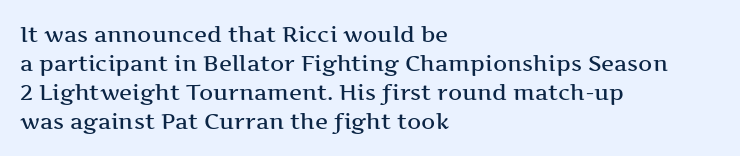
Q: Is the text italic (slanted)? A: No, it is upright.
Q: Is the text underlined? A: No.
Q: How is the paragraph aligned? A: Left-aligned.
Q: Is the spacing between letters normal or unusually wide? A: Normal.
Q: Is the spacing between lines tight, normal or loose? A: Normal.
